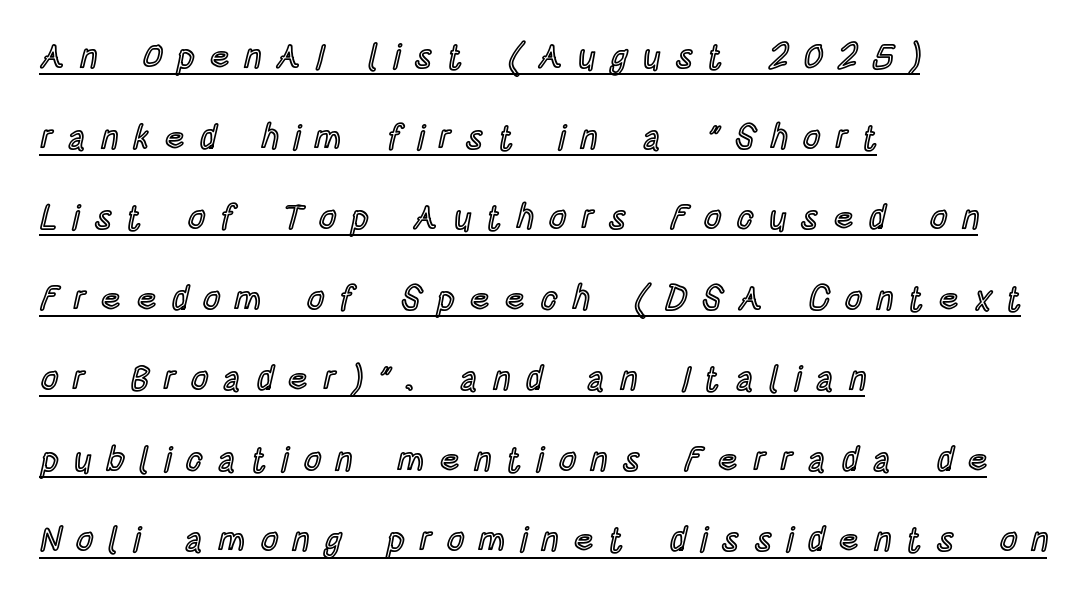
Whoever set this chose breathing room over compactness in the vertical rhythm. The rag falls on the right side of this text block. Looks like regular typesetting: each glyph gets only the width it needs. Between one letter and the next there's a generous, obvious gap.
